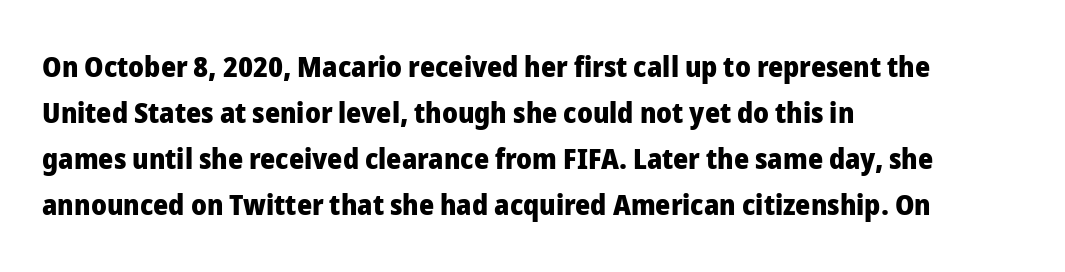
The image shows 29 px heavy sans-serif type, upright; set left-aligned, normal line spacing (1.59x), normal letter spacing, not underlined; low stroke contrast and a medium x-height.
